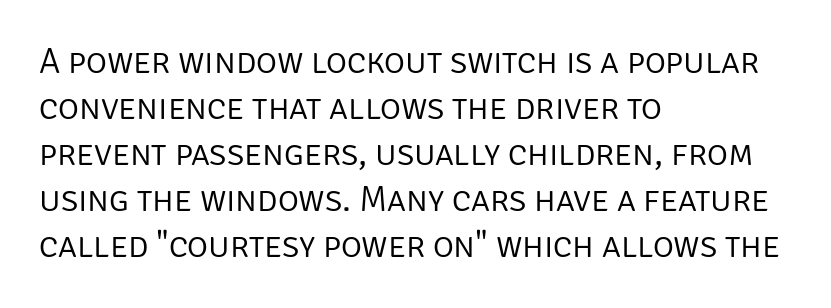
Q: Is the text bold? A: No.
Q: Is the text italic (slanted)? A: No, it is upright.
Q: Is the typeface a serif or a sans-serif typeface? A: Sans-serif.
Q: Is the text underlined? A: No.
Q: How is the paragraph aligned? A: Left-aligned.
Q: Is the spacing between letters normal or unusually wide? A: Normal.
Q: Is the spacing between lines tight, normal or loose? A: Normal.
Q: Width (condensed, normal, or wide)? A: Normal.
Q: Stroke contrast? A: Low.
Q: x-height? A: Large.
Q: Monospaced? A: No.
